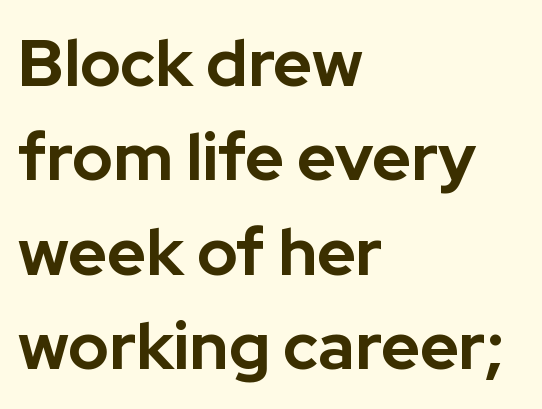
Q: Is the text bold? A: Yes.
Q: Is the text italic (slanted)? A: No, it is upright.
Q: Is the typeface a serif or a sans-serif typeface? A: Sans-serif.
Q: Is the text underlined? A: No.
Q: How is the paragraph aligned? A: Left-aligned.
Q: Is the spacing between letters normal or unusually wide? A: Normal.
Q: Is the spacing between lines tight, normal or loose? A: Normal.
Q: Width (condensed, normal, or wide)? A: Normal.
Q: Stroke contrast? A: Low.
Q: x-height? A: Medium.
Q: Monospaced? A: No.
